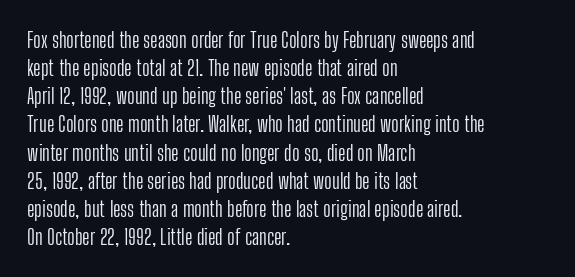
The image shows 21 px text type, upright; set left-aligned, normal line spacing (1.34x), normal letter spacing, not underlined.
